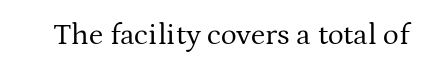
A bare baseline throughout the passage. These lines are composed in type with serifs. It's the straight-up-and-down kind of type. The letters advance in unequal steps, a hallmark of proportional type. Between one letter and the next there's only the usual sliver of space.
